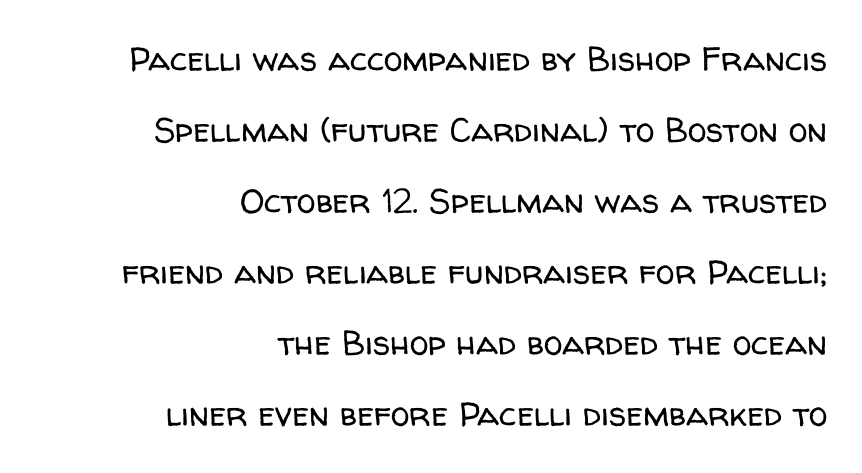
Q: Is the text bold? A: No.
Q: Is the text italic (slanted)? A: No, it is upright.
Q: Is the typeface a serif or a sans-serif typeface? A: Sans-serif.
Q: Is the text underlined? A: No.
Q: How is the paragraph aligned? A: Right-aligned.
Q: Is the spacing between letters normal or unusually wide? A: Normal.
Q: Is the spacing between lines tight, normal or loose? A: Loose.
Q: Width (condensed, normal, or wide)? A: Normal.
Q: Stroke contrast? A: Low.
Q: x-height? A: Medium.
Q: Monospaced? A: No.
